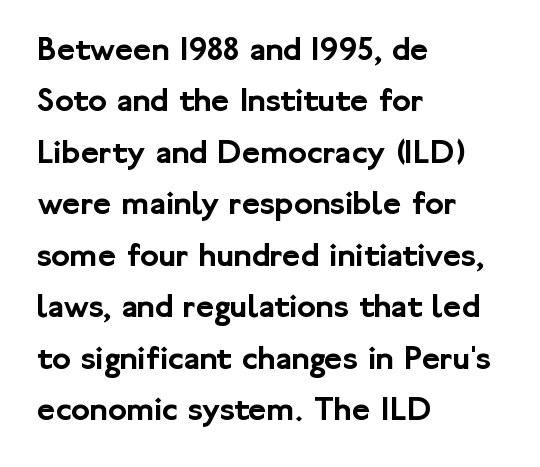
The image shows 35 px sans-serif type, upright; set left-aligned, normal line spacing (1.47x), normal letter spacing, not underlined; low stroke contrast and a medium x-height.
